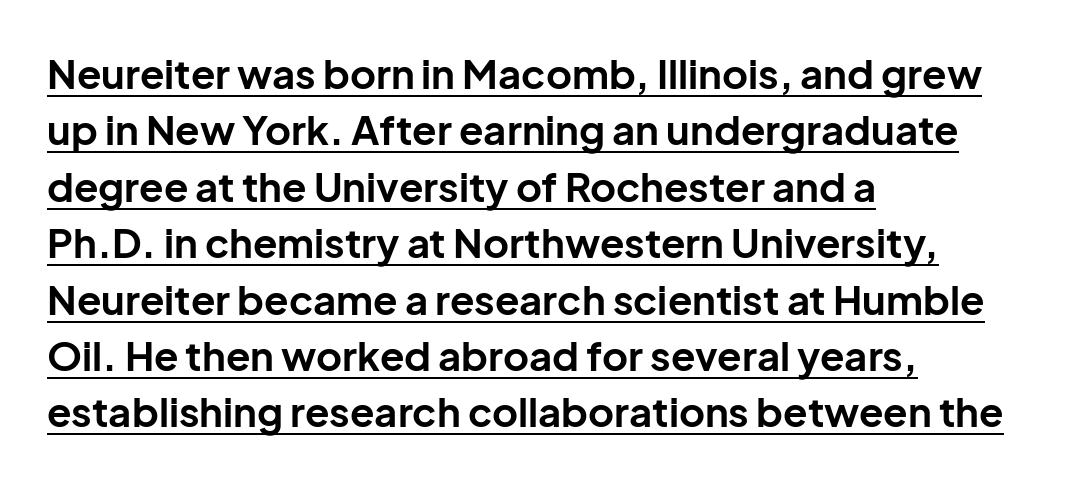
The image shows 40 px bold sans-serif type, upright; set left-aligned, normal line spacing (1.41x), normal letter spacing, underlined; low stroke contrast and a medium x-height.
